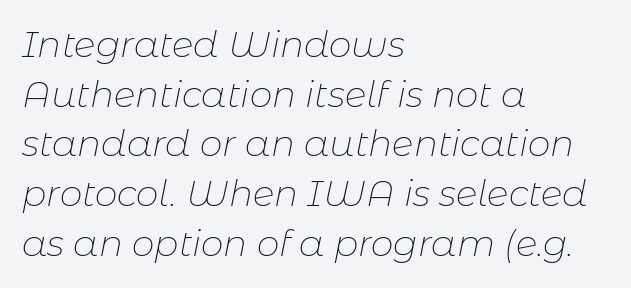
{"italic": "yes", "lean": "right", "slant_degrees": 11, "bold": "no", "weight": "thin", "width": "normal", "stroke_contrast": "low", "x_height": "medium", "monospaced": "no", "underline": "no", "align": "left", "line_spacing": "normal", "line_spacing_ratio": 1.38, "letter_spacing": "normal", "letter_spacing_em": 0.0, "glyph_px": 36}
